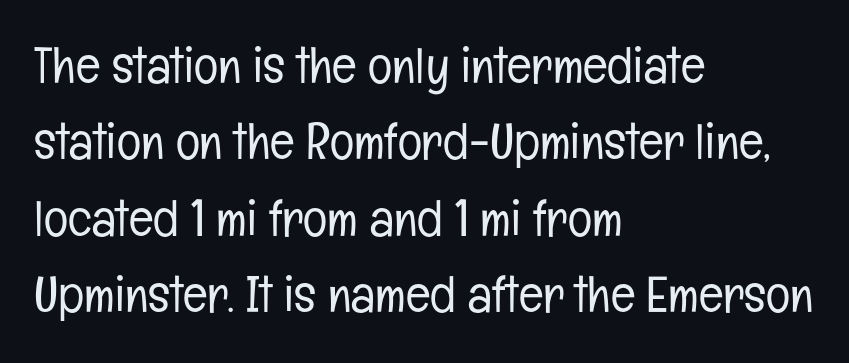
The image shows 51 px light, condensed sans-serif type, upright; set left-aligned, normal line spacing (1.5x), normal letter spacing, not underlined; low stroke contrast and a medium x-height.
